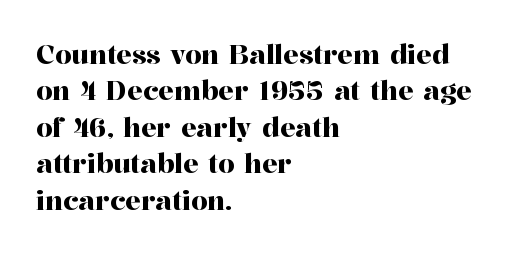
Q: Is the text italic (slanted)? A: No, it is upright.
Q: Is the text underlined? A: No.
Q: How is the paragraph aligned? A: Left-aligned.
Q: Is the spacing between letters normal or unusually wide? A: Normal.
Q: Is the spacing between lines tight, normal or loose? A: Normal.
